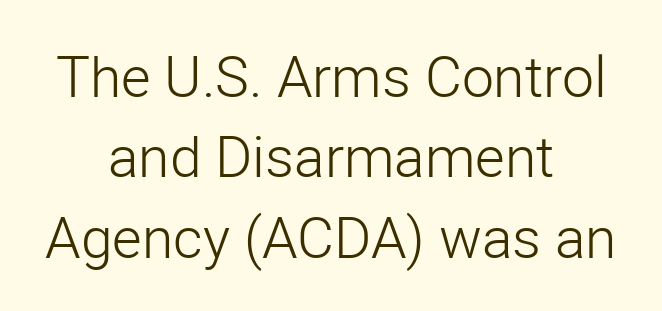
Q: Is the text bold? A: No.
Q: Is the text italic (slanted)? A: No, it is upright.
Q: Is the typeface a serif or a sans-serif typeface? A: Sans-serif.
Q: Is the text underlined? A: No.
Q: How is the paragraph aligned? A: Centered.
Q: Is the spacing between letters normal or unusually wide? A: Normal.
Q: Is the spacing between lines tight, normal or loose? A: Normal.
Q: Width (condensed, normal, or wide)? A: Normal.
Q: Stroke contrast? A: Low.
Q: x-height? A: Medium.
Q: Monospaced? A: No.
